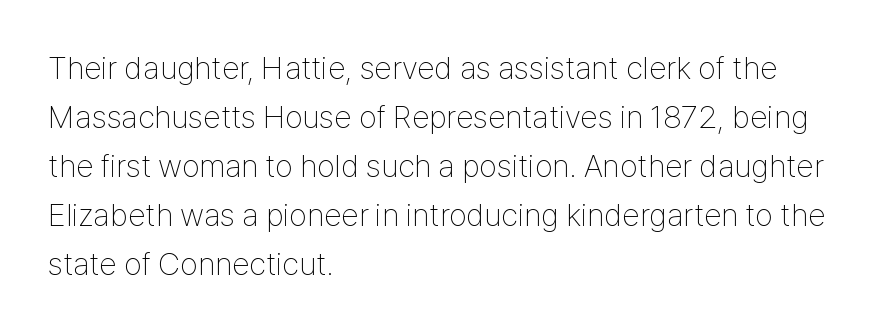
The image shows 32 px thin, condensed sans-serif type, upright; set left-aligned, normal line spacing (1.53x), normal letter spacing, not underlined; low stroke contrast and a medium x-height.
